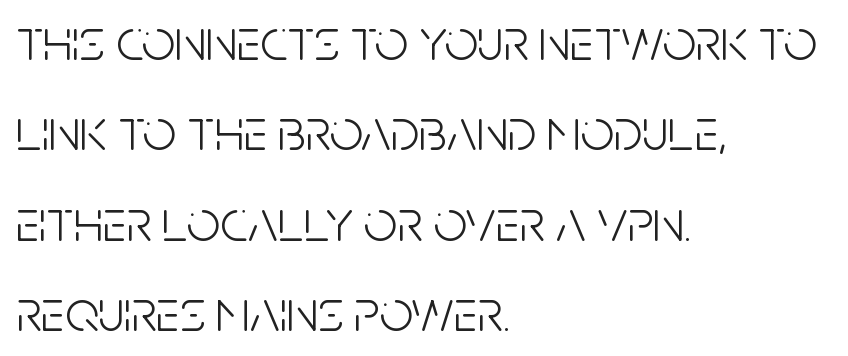
The image shows 59 px light, condensed sans-serif type, upright; set left-aligned, normal line spacing (1.53x), normal letter spacing, not underlined; low stroke contrast and a large x-height.
